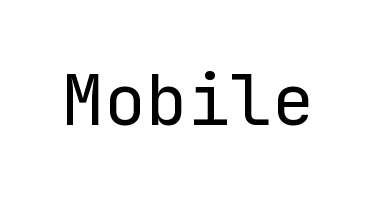
Vertical strokes here are truly vertical. Underlining? Definitely not there. The tracking reads as untouched default to a designer's eye. Examine the stroke ends and you'll find no serifs.
